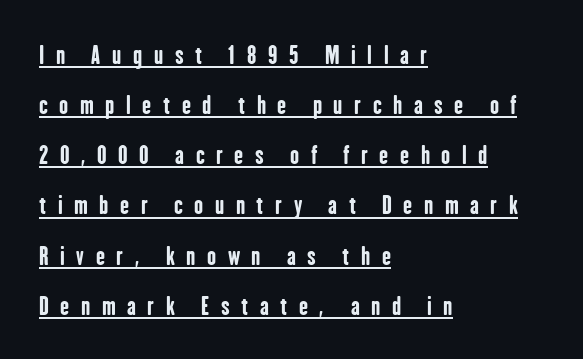
The image shows 24 px bold type, upright; set left-aligned, loose line spacing (2.09x), unusually wide letter spacing (+0.48 em), underlined.
